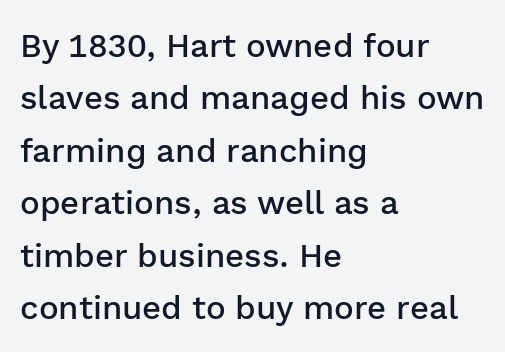
The image shows 33 px semibold sans-serif type, upright; set left-aligned, normal line spacing (1.59x), normal letter spacing, not underlined; low stroke contrast and a medium x-height.
